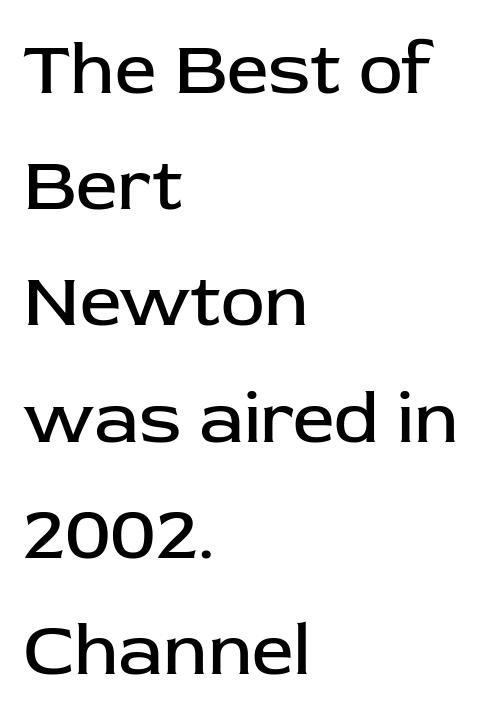
Is the stroke heavy? The answer is a plain regular-or-lighter. These lines are composed in type without serifs. The lines in this sample share a left origin and differ only in where they stop. Plain, unruled lines of type.
